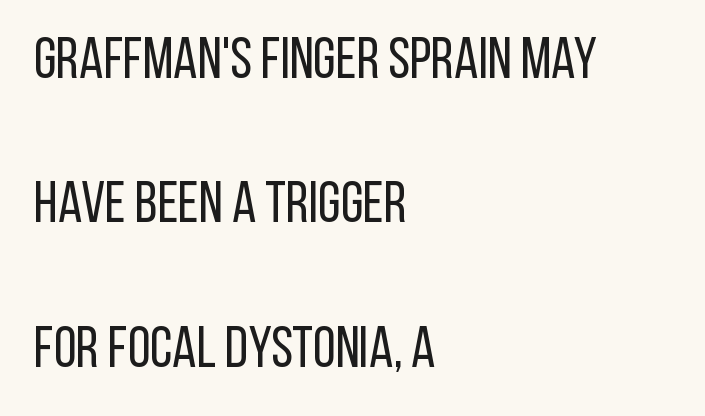
The image shows 58 px regular-weight, condensed sans-serif type, upright; set left-aligned, loose line spacing (2.49x), normal letter spacing, not underlined; low stroke contrast and a large x-height.
